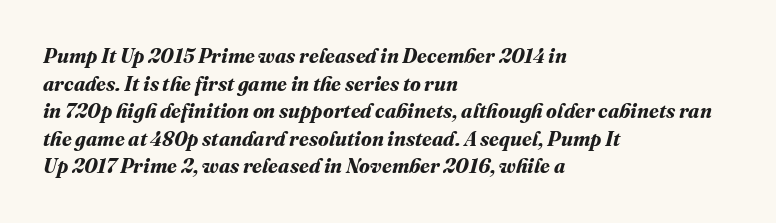
Caption: bold face, heavy strokes. The space directly below the letters is spotless. Letter spacing: default. The text block is weighted toward the left margin, trailing off unevenly rightward. The lines sit at an ordinary, default distance from one another.
